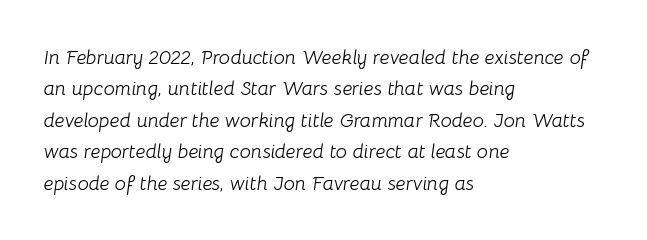
The horizontal fit of the characters is conventional and even. Counters stay open thanks to moderate or lighter strokes. No word sits above an underline. Each line starts at the same left margin while the right side varies.
